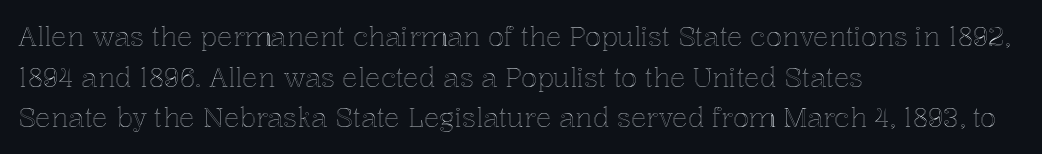
{"italic": "no", "underline": "no", "align": "left", "line_spacing": "normal", "line_spacing_ratio": 1.56, "letter_spacing": "normal", "letter_spacing_em": 0.0, "glyph_px": 26}
